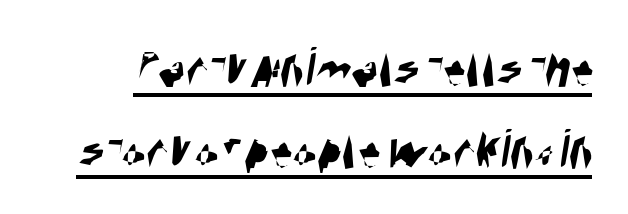
Q: Is the typeface a serif or a sans-serif typeface? A: Sans-serif.
Q: Is the text underlined? A: Yes.
Q: Is the spacing between letters normal or unusually wide? A: Normal.
Q: Is the spacing between lines tight, normal or loose? A: Normal.
Q: Width (condensed, normal, or wide)? A: Condensed.
Q: Stroke contrast? A: High.
Q: x-height? A: Large.
Q: Monospaced? A: No.
